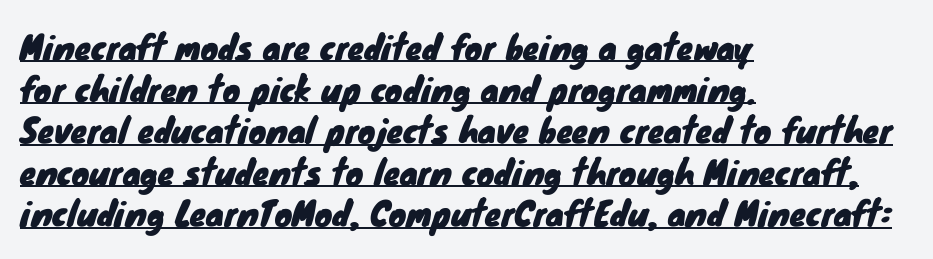
{"serif": "no", "width": "normal", "stroke_contrast": "low", "x_height": "small", "monospaced": "no", "underline": "yes", "align": "left", "line_spacing": "normal", "line_spacing_ratio": 1.26, "letter_spacing": "normal", "letter_spacing_em": 0.0, "glyph_px": 33}
